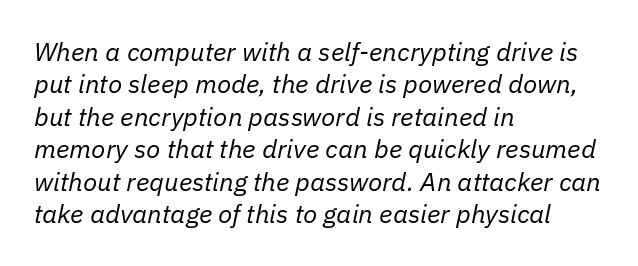
The image shows 26 px text type, italic (leaning right); set left-aligned, normal line spacing (1.25x), normal letter spacing, not underlined.
